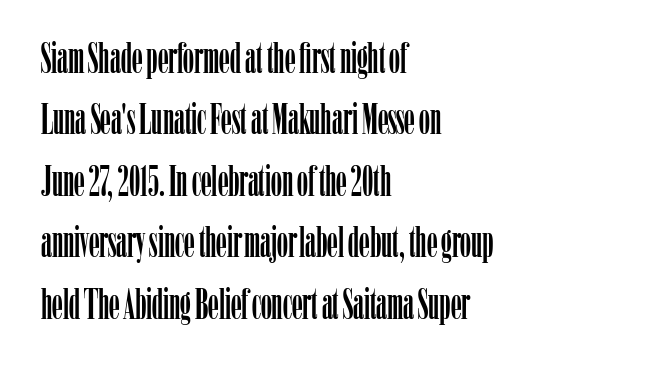
The image shows 43 px condensed serif type, upright; set left-aligned, normal line spacing (1.43x), normal letter spacing, not underlined; low stroke contrast and a medium x-height.
